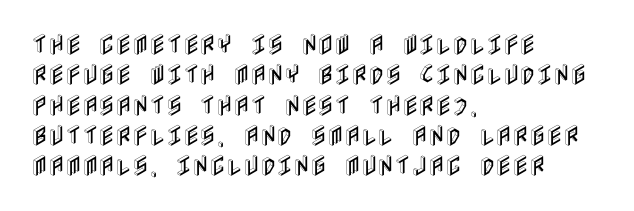
{"italic": "no", "underline": "no", "align": "left", "line_spacing": "normal", "line_spacing_ratio": 1.32, "letter_spacing": "normal", "letter_spacing_em": 0.0, "glyph_px": 23}
